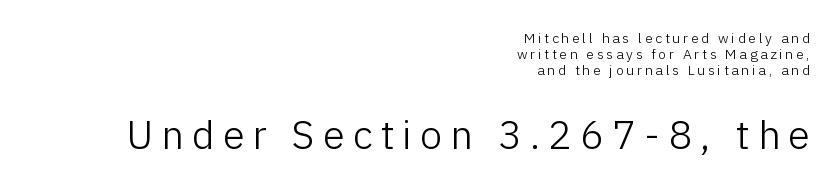
The image shows 40 px light sans-serif type, upright; set right-aligned, tight line spacing (1.15x), unusually wide letter spacing (+0.2 em), not underlined; the second (bottom) block is 2.86x larger; low stroke contrast and a medium x-height.
